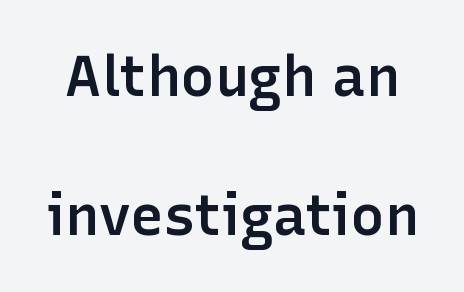
The image shows 56 px semibold sans-serif type, upright; set loose line spacing (2.49x), normal letter spacing, not underlined; low stroke contrast and a medium x-height.
